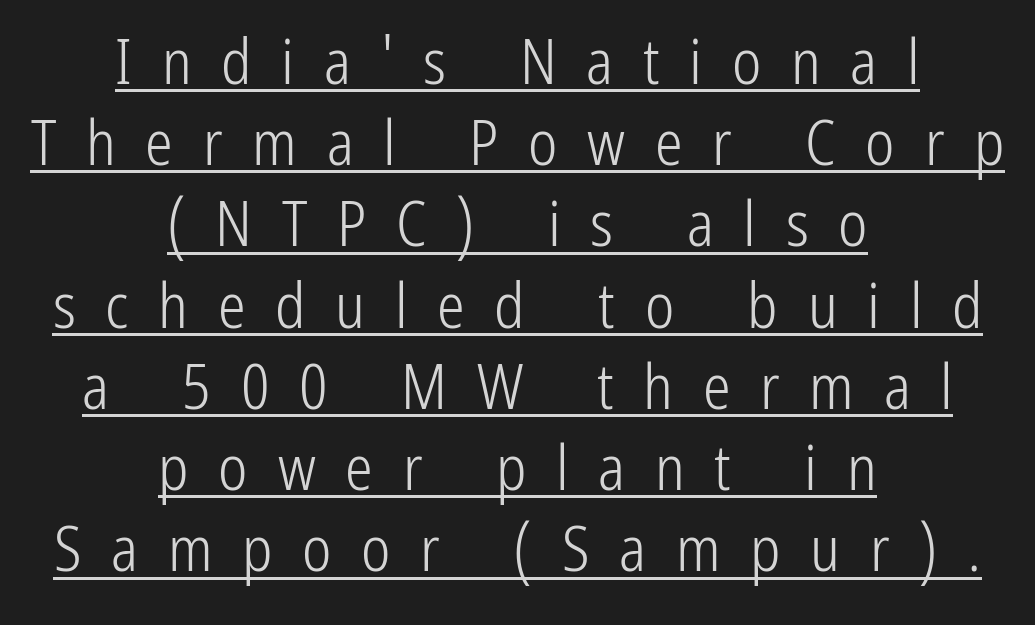
How are the letters spaced? Widely, with obvious added tracking. Here the designer chose a conventional face with non-uniform glyph widths. The weight tops out at a normal text grade. Posture: vertical. The rendered words wear a rule along their underside. The space between consecutive lines is moderate.
